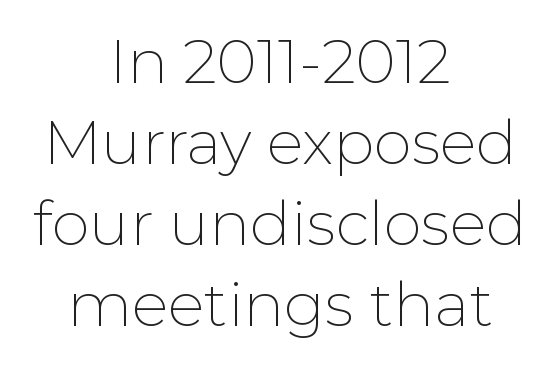
{"serif": "no", "italic": "no", "bold": "no", "weight": "thin", "width": "normal", "stroke_contrast": "low", "x_height": "medium", "monospaced": "no", "underline": "no", "align": "center", "line_spacing": "normal", "line_spacing_ratio": 1.33, "letter_spacing": "normal", "letter_spacing_em": 0.0, "glyph_px": 61}
